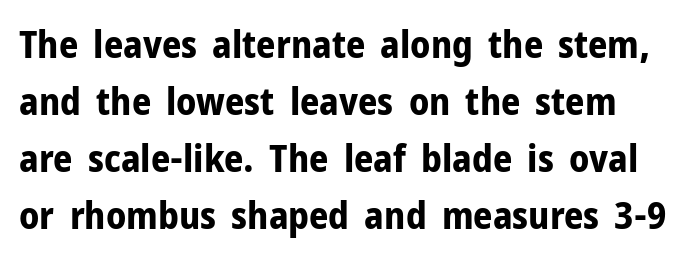
The image shows 38 px bold sans-serif type, upright; set normal line spacing (1.5x), normal letter spacing, not underlined; low stroke contrast and a medium x-height.
